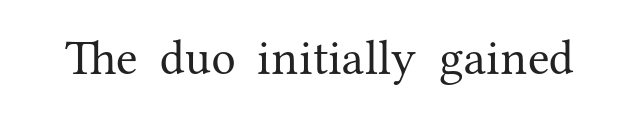
{"serif": "yes", "italic": "no", "bold": "no", "weight": "regular", "width": "normal", "stroke_contrast": "medium", "x_height": "medium", "monospaced": "no", "underline": "no", "letter_spacing": "normal", "letter_spacing_em": 0.0, "glyph_px": 49}
